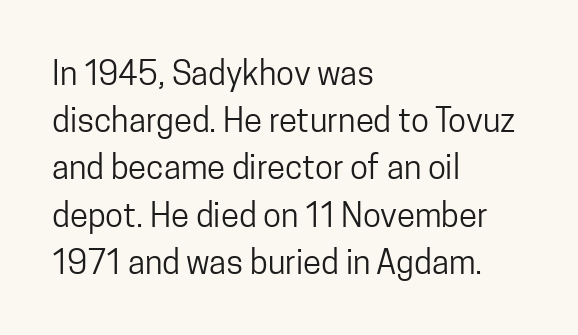
You could not count columns in this text — the font is proportionally spaced. A clean baseline with only descenders dipping below it. Typographically, this falls in the sans-serif category. Successive baselines arrive at the customary interval. The type sits square on the baseline with zero lean. Inter-character spacing is left at the font's built-in metrics.
